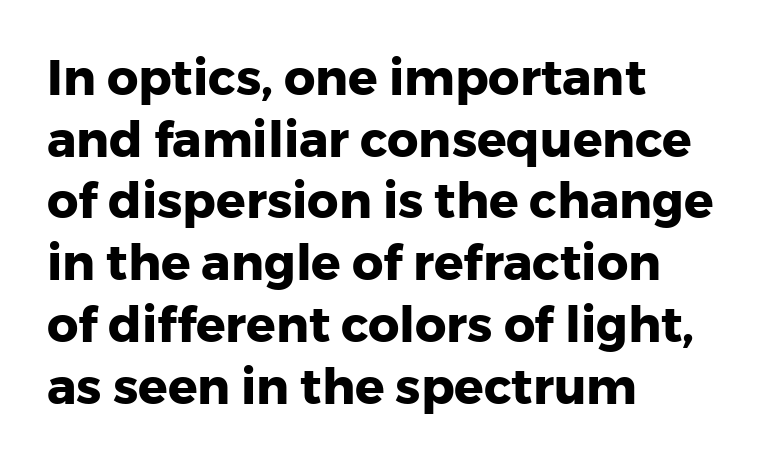
Is the block centered? No — it sits flush against the left margin. Think of a printed novel: that variable character pitch is what you see here. Underlining? Definitely not there. Typesetter's note: full bold, strokes at maximum text heaviness. Posture: upright roman.
